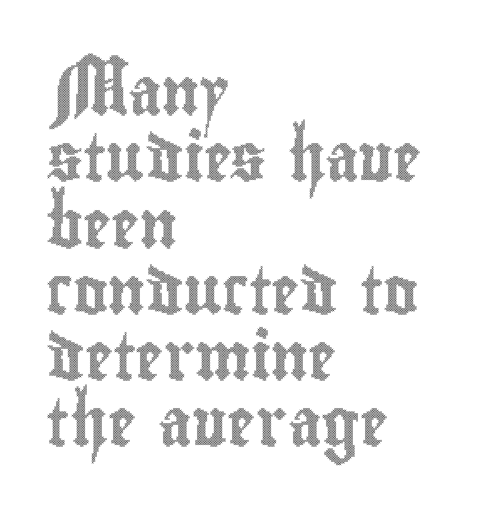
The image shows 47 px condensed type, upright; set left-aligned, normal line spacing (1.41x), normal letter spacing, not underlined; a small x-height.
